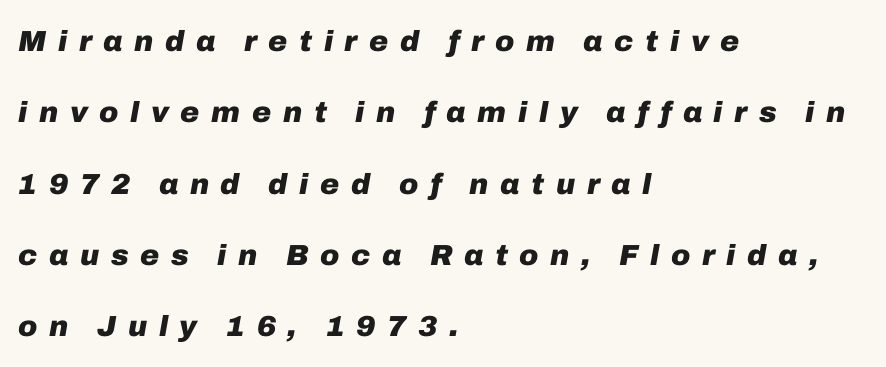
Emphasis by weight is at full strength: bold. What stands out about the letter spacing? Its width — letters are far apart. These lines are rendered in a variable-pitch font. If you drew a line through each stem, it would be angled. A clean baseline with only descenders dipping below it. Compared with typical paragraphs, the rows here are farther apart.
